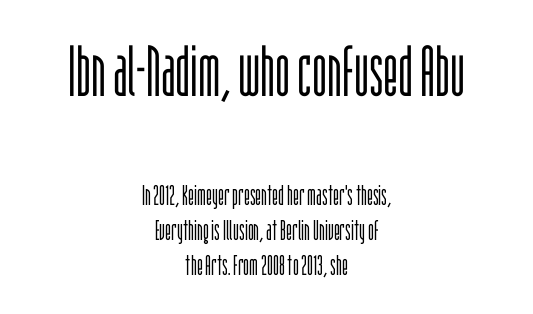
Q: Is the text bold? A: No.
Q: Is the text italic (slanted)? A: No, it is upright.
Q: Is the typeface a serif or a sans-serif typeface? A: Sans-serif.
Q: Is the text underlined? A: No.
Q: How is the paragraph aligned? A: Centered.
Q: Is the spacing between letters normal or unusually wide? A: Normal.
Q: Is the spacing between lines tight, normal or loose? A: Normal.
Q: Which block of text is set in a larger size, the first (top) or the second (bottom)? A: The first (top) one.
Q: Width (condensed, normal, or wide)? A: Condensed.
Q: Stroke contrast? A: Low.
Q: x-height? A: Large.
Q: Monospaced? A: No.
